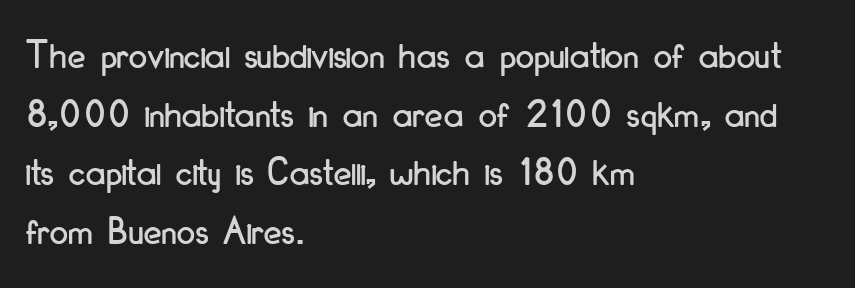
{"serif": "no", "italic": "no", "width": "condensed", "stroke_contrast": "low", "x_height": "small", "monospaced": "no", "underline": "no", "align": "left", "line_spacing": "normal", "line_spacing_ratio": 1.43, "letter_spacing": "normal", "letter_spacing_em": 0.0, "glyph_px": 41}
